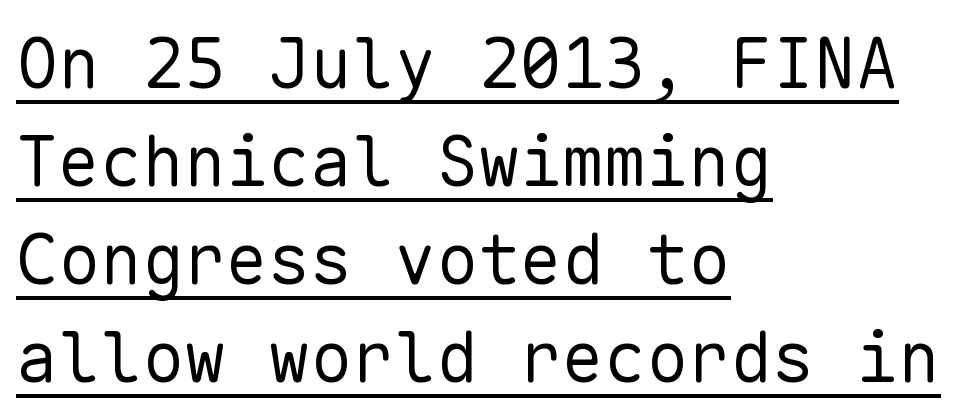
The image shows 70 px regular-weight sans-serif type, upright, monospaced; set left-aligned, normal line spacing (1.4x), normal letter spacing, underlined; low stroke contrast and a medium x-height.
